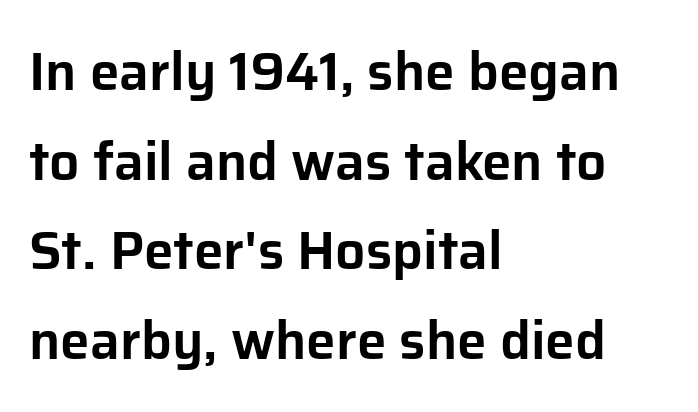
In CSS terms this would be text-align: left. Look at the tracking — it's just the regular setting, nothing added. Do the characters align in a grid? No, the font is proportional. Look at the bottom of the vertical strokes: they stop flat, with no serifs.
